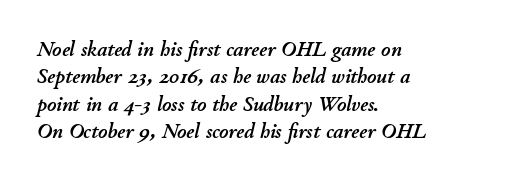
{"italic": "yes", "lean": "right", "slant_degrees": 11, "underline": "no", "align": "left", "line_spacing_ratio": 1.24, "letter_spacing": "normal", "letter_spacing_em": 0.0, "glyph_px": 22}
